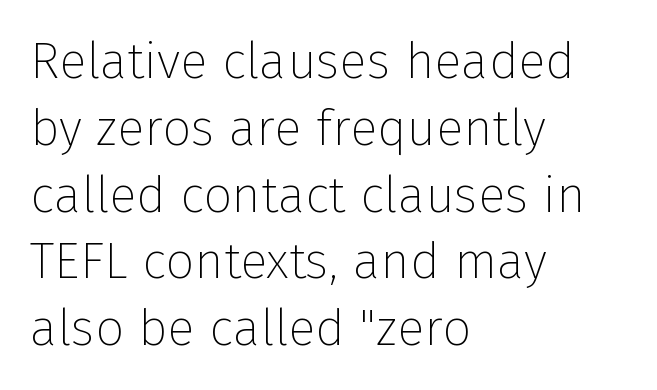
{"serif": "no", "italic": "no", "bold": "no", "weight": "thin", "width": "normal", "stroke_contrast": "low", "x_height": "medium", "monospaced": "no", "underline": "no", "align": "left", "line_spacing": "normal", "line_spacing_ratio": 1.31, "letter_spacing": "normal", "letter_spacing_em": 0.0, "glyph_px": 51}
